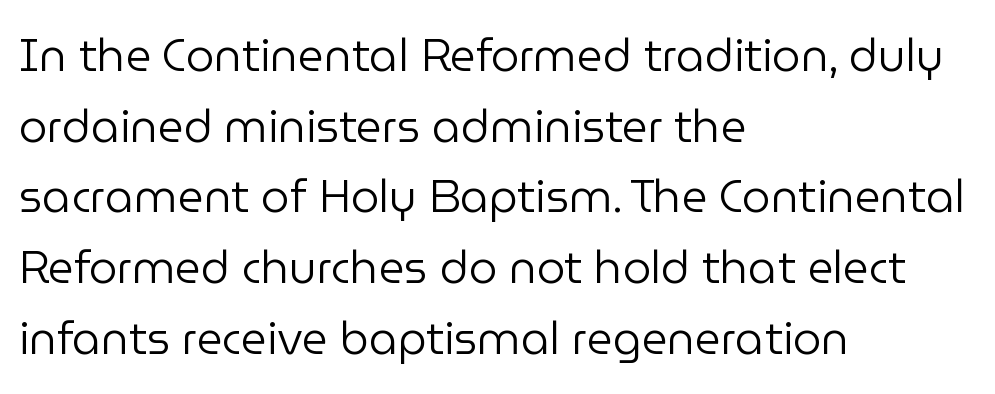
Normally led — the rows are evenly, conventionally spaced. No chunkiness to these letters — they're not bold. Quick note: not italic, upright. Plain, unruled lines of type.
